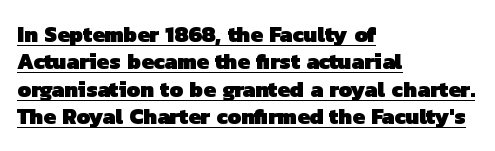
{"bold": "yes", "underline": "yes", "align": "left", "line_spacing": "normal", "line_spacing_ratio": 1.25, "letter_spacing": "normal", "letter_spacing_em": 0.0, "glyph_px": 22}
